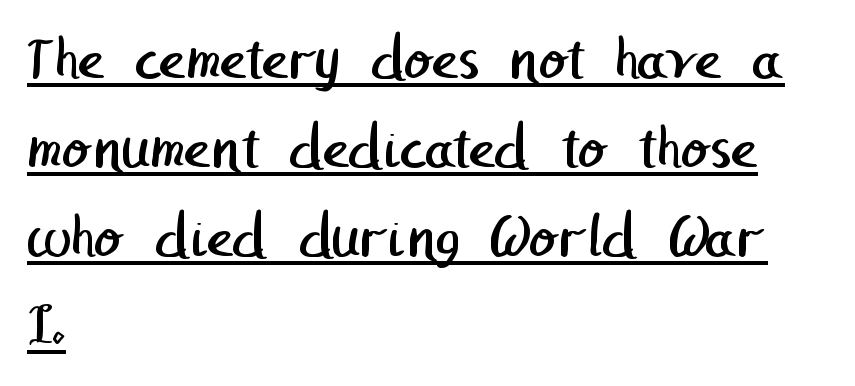
Q: Is the text bold? A: No.
Q: Is the typeface a serif or a sans-serif typeface? A: Sans-serif.
Q: Is the text underlined? A: Yes.
Q: How is the paragraph aligned? A: Left-aligned.
Q: Is the spacing between letters normal or unusually wide? A: Normal.
Q: Is the spacing between lines tight, normal or loose? A: Normal.
Q: Width (condensed, normal, or wide)? A: Normal.
Q: Stroke contrast? A: Low.
Q: x-height? A: Medium.
